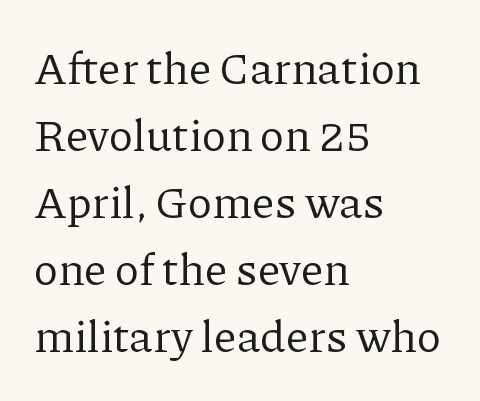
Q: Is the text bold? A: No.
Q: Is the text italic (slanted)? A: No, it is upright.
Q: Is the typeface a serif or a sans-serif typeface? A: Serif.
Q: Is the text underlined? A: No.
Q: How is the paragraph aligned? A: Left-aligned.
Q: Is the spacing between letters normal or unusually wide? A: Normal.
Q: Is the spacing between lines tight, normal or loose? A: Normal.
Q: Width (condensed, normal, or wide)? A: Normal.
Q: Stroke contrast? A: Low.
Q: x-height? A: Medium.
Q: Monospaced? A: No.
